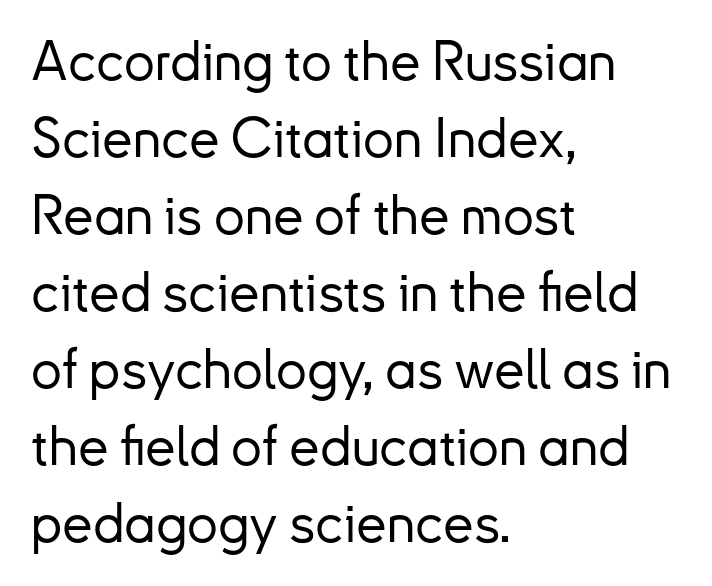
Q: Is the text italic (slanted)? A: No, it is upright.
Q: Is the typeface a serif or a sans-serif typeface? A: Sans-serif.
Q: Is the text underlined? A: No.
Q: How is the paragraph aligned? A: Left-aligned.
Q: Is the spacing between letters normal or unusually wide? A: Normal.
Q: Is the spacing between lines tight, normal or loose? A: Normal.
Q: Width (condensed, normal, or wide)? A: Normal.
Q: Stroke contrast? A: Low.
Q: x-height? A: Small.
Q: Monospaced? A: No.
